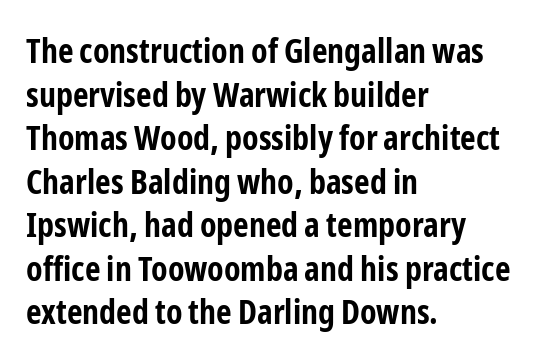
The image shows 34 px bold, condensed sans-serif type, upright; set left-aligned, normal line spacing (1.28x), normal letter spacing, not underlined; low stroke contrast and a medium x-height.
